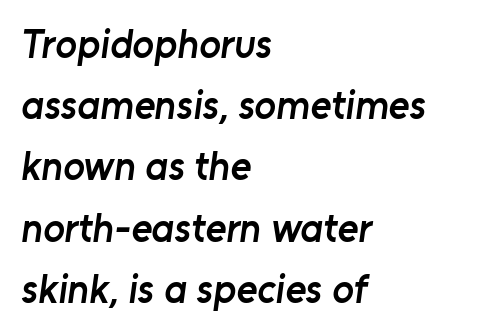
{"serif": "no", "bold": "semi", "weight": "semibold", "width": "normal", "stroke_contrast": "low", "x_height": "medium", "monospaced": "no", "underline": "no", "align": "left", "line_spacing": "normal", "line_spacing_ratio": 1.53, "letter_spacing": "normal", "letter_spacing_em": 0.0, "glyph_px": 40}
